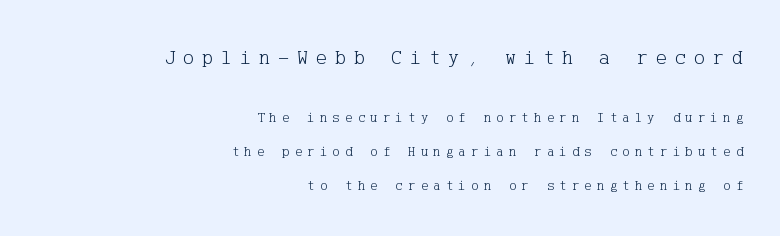
The rendering uses a large line-height, opening up the rows. The tracking reads as deliberately expanded to a designer's eye. Stems and bowls with no extra thickness — not bold. The passage shown is not underscored anywhere. Italic: no, the glyphs are upright roman. The earlier block is typeset at a bigger size than the later block.
